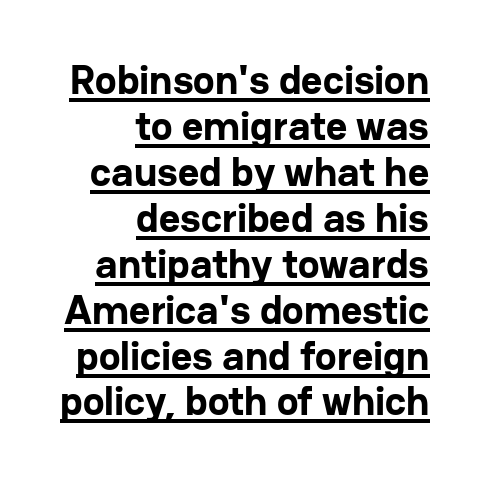
The image shows 41 px bold sans-serif type, upright; set right-aligned, tight line spacing (1.12x), normal letter spacing, underlined; low stroke contrast and a medium x-height.
